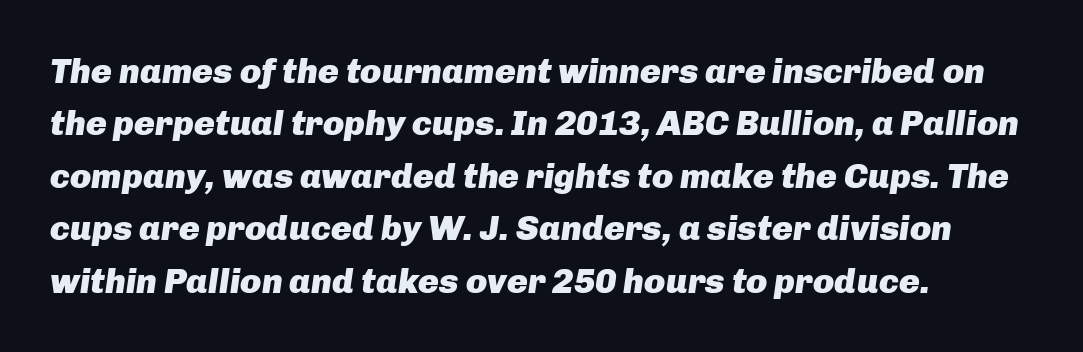
{"italic": "yes", "lean": "right", "slant_degrees": 8, "bold": "yes", "weight": "heavy", "width": "normal", "stroke_contrast": "low", "x_height": "medium", "monospaced": "no", "underline": "no", "align": "left", "line_spacing": "normal", "line_spacing_ratio": 1.5, "letter_spacing": "normal", "letter_spacing_em": 0.0, "glyph_px": 35}
